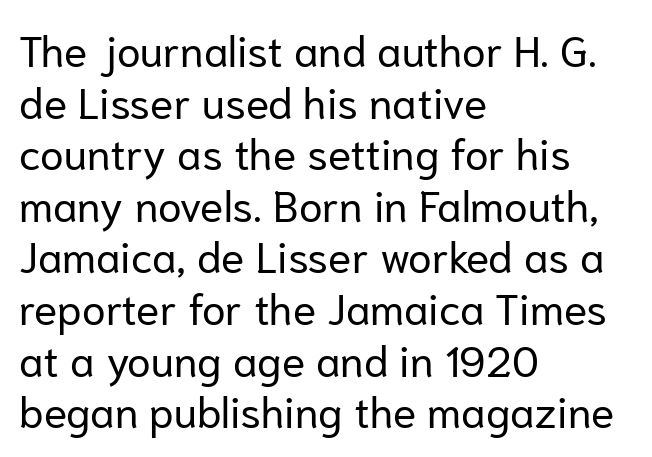
The image shows 43 px regular-weight sans-serif type, upright; set left-aligned, line spacing 1.2x, normal letter spacing, not underlined; low stroke contrast and a medium x-height.
